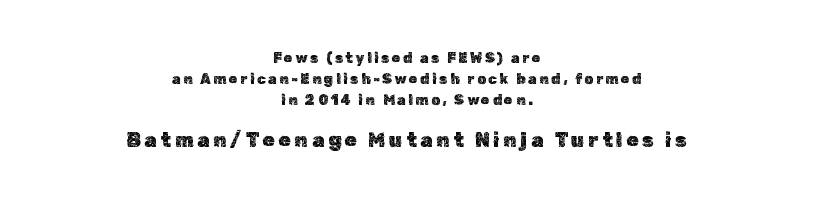
{"italic": "no", "underline": "no", "align": "center", "line_spacing": "normal", "line_spacing_ratio": 1.49, "larger_block": "second", "size_ratio": 1.43, "glyph_px": 20}
